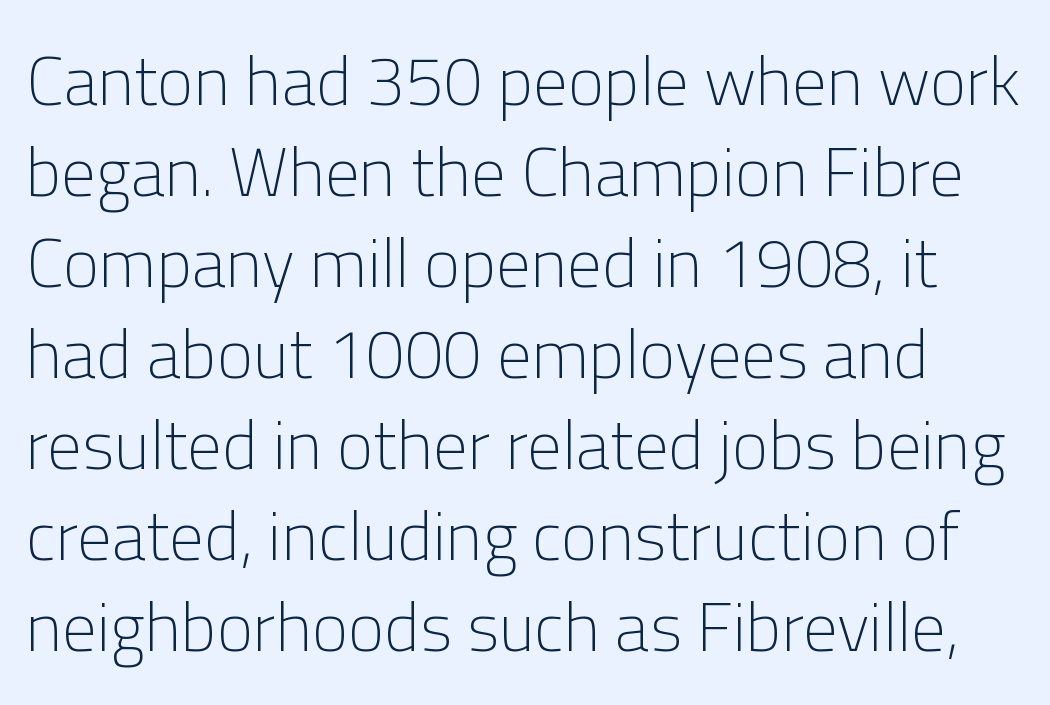
The image shows 69 px light sans-serif type, upright; set normal line spacing (1.32x), normal letter spacing, not underlined; low stroke contrast and a medium x-height.
